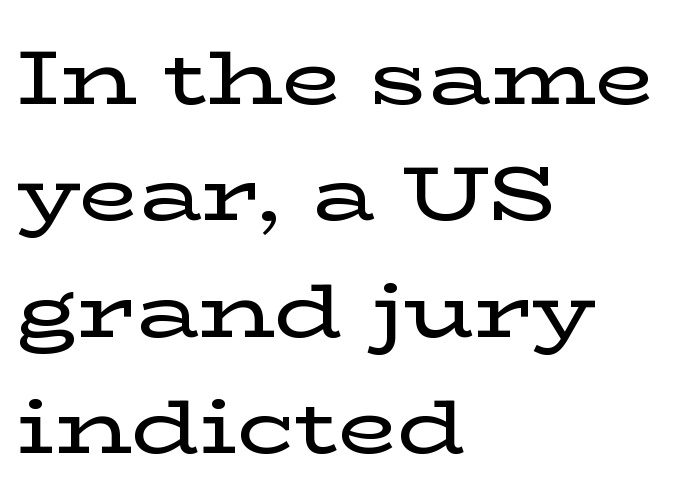
{"serif": "yes", "italic": "no", "width": "wide", "stroke_contrast": "low", "x_height": "medium", "monospaced": "no", "underline": "no", "align": "left", "line_spacing": "normal", "line_spacing_ratio": 1.51, "letter_spacing": "normal", "letter_spacing_em": 0.0, "glyph_px": 77}
